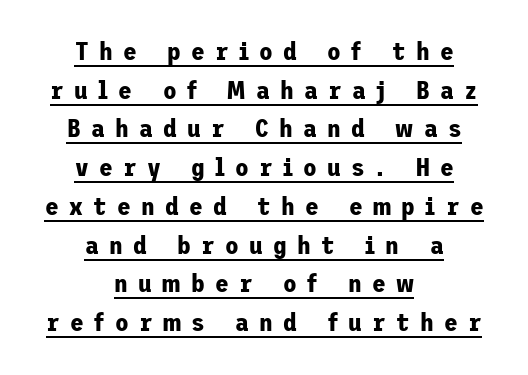
Q: Is the text bold? A: Yes.
Q: Is the text italic (slanted)? A: No, it is upright.
Q: Is the text underlined? A: Yes.
Q: How is the paragraph aligned? A: Centered.
Q: Is the spacing between letters normal or unusually wide? A: Unusually wide.
Q: Is the spacing between lines tight, normal or loose? A: Normal.
